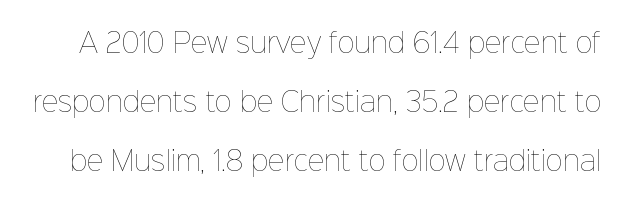
The image shows 26 px text type, upright; set loose line spacing (2.26x), normal letter spacing, not underlined.
